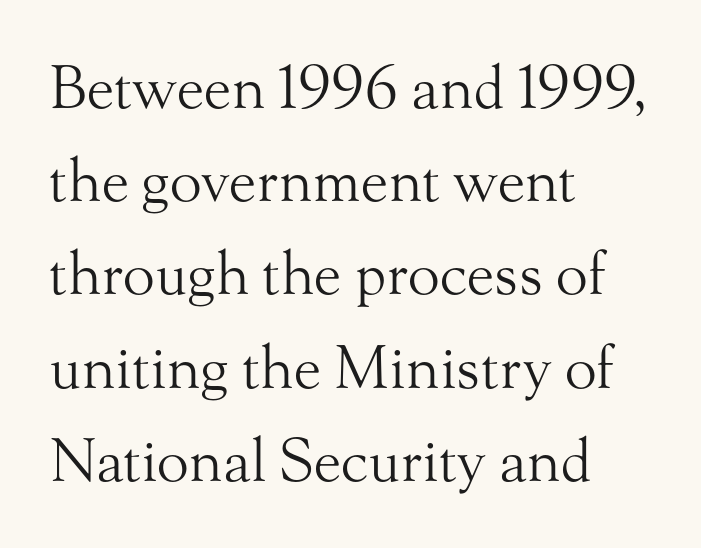
Q: Is the text bold? A: No.
Q: Is the text italic (slanted)? A: No, it is upright.
Q: Is the typeface a serif or a sans-serif typeface? A: Serif.
Q: Is the text underlined? A: No.
Q: How is the paragraph aligned? A: Left-aligned.
Q: Is the spacing between letters normal or unusually wide? A: Normal.
Q: Is the spacing between lines tight, normal or loose? A: Normal.
Q: Width (condensed, normal, or wide)? A: Normal.
Q: Stroke contrast? A: Medium.
Q: x-height? A: Small.
Q: Monospaced? A: No.
